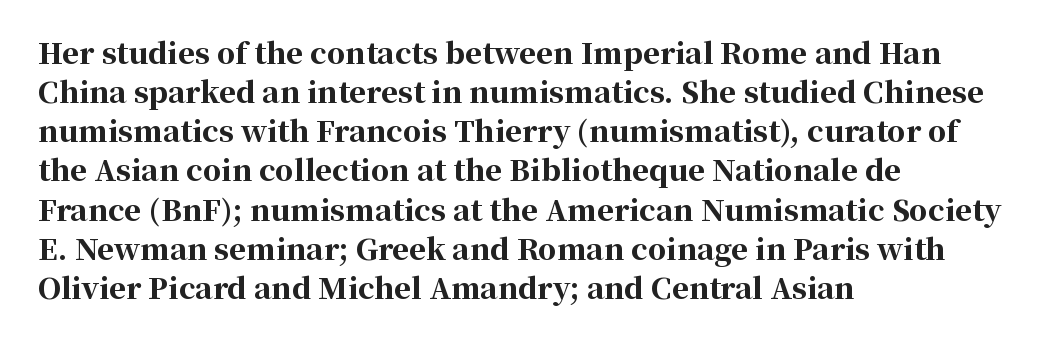
{"serif": "yes", "italic": "no", "bold": "yes", "weight": "bold", "width": "normal", "stroke_contrast": "high", "x_height": "medium", "monospaced": "no", "underline": "no", "align": "left", "line_spacing": "normal", "line_spacing_ratio": 1.35, "letter_spacing": "normal", "letter_spacing_em": 0.0, "glyph_px": 29}
